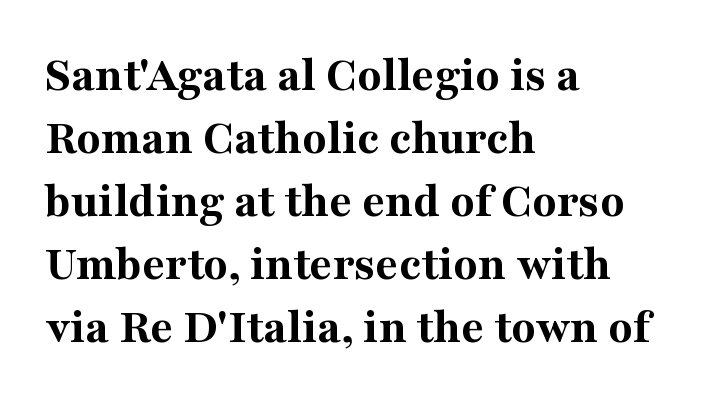
The setting favours the left margin, as ordinary paragraphs usually do. Here the designer chose a conventional face with non-uniform glyph widths. Plain, unruled lines of type. Students, note that the glyphs here touch the page at normal intervals. A dark, heavy texture on the line: the type is bold. The type sits square on the baseline with zero lean.
